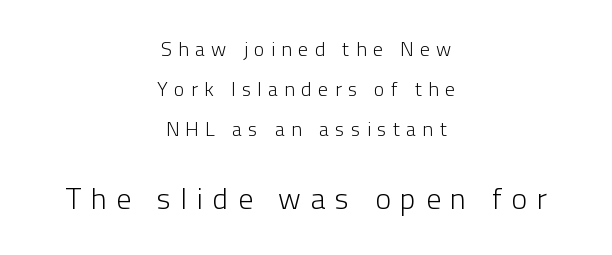
{"serif": "no", "italic": "no", "bold": "no", "weight": "light", "width": "normal", "stroke_contrast": "low", "x_height": "medium", "monospaced": "no", "underline": "no", "align": "center", "line_spacing": "loose", "line_spacing_ratio": 1.99, "letter_spacing": "wide", "letter_spacing_em": 0.32, "larger_block": "second", "size_ratio": 1.5, "glyph_px": 30}
